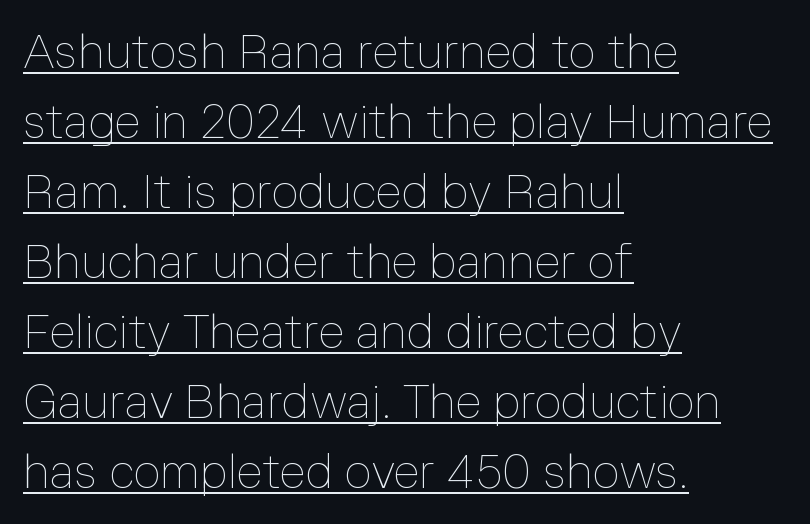
Q: Is the text bold? A: No.
Q: Is the text italic (slanted)? A: No, it is upright.
Q: Is the text underlined? A: Yes.
Q: How is the paragraph aligned? A: Left-aligned.
Q: Is the spacing between letters normal or unusually wide? A: Normal.
Q: Is the spacing between lines tight, normal or loose? A: Normal.
Q: Width (condensed, normal, or wide)? A: Normal.
Q: Stroke contrast? A: Low.
Q: x-height? A: Medium.
Q: Monospaced? A: No.
